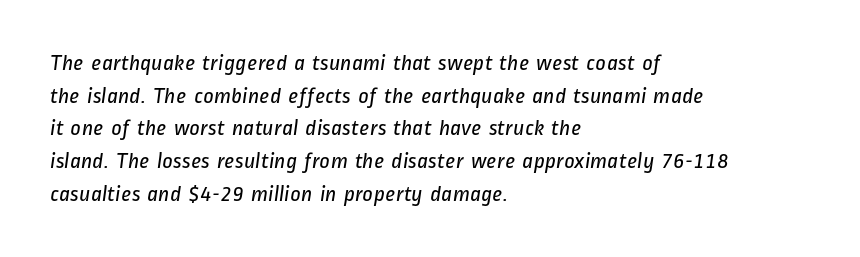
Reading down the block, your eye returns to a fixed left position each line. Heft: none added — not bold. Honestly, the letter spacing is just normal — you wouldn't notice it. Any mark beneath the type? The region is blank. What's the leading like? Ordinary, nothing unusual.
